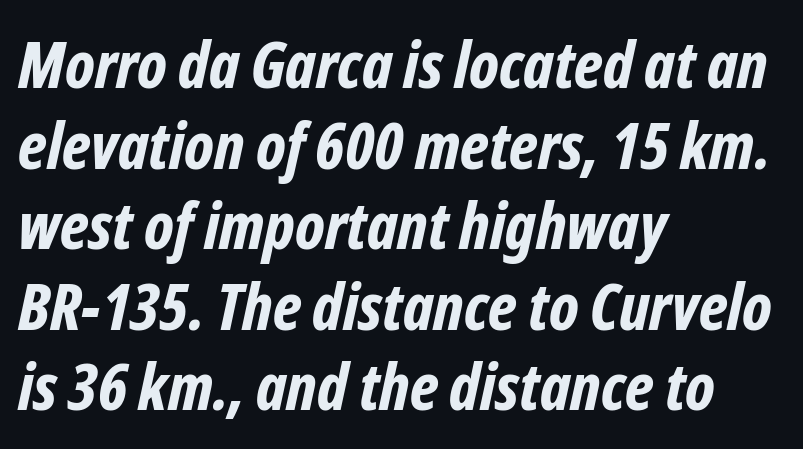
How are the letters spaced? Ordinarily, with no added tracking. Students, this is bold: see how much ink each stroke carries. The rag falls on the right side of this text block. Character widths vary here, with narrow letters taking less room than wide ones. Designer's note — italics engaged.
